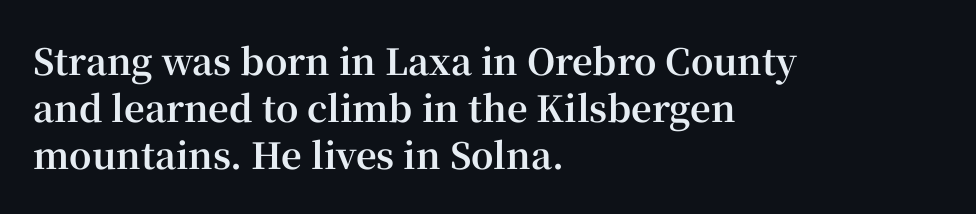
Q: Is the text bold? A: Yes.
Q: Is the text italic (slanted)? A: No, it is upright.
Q: Is the typeface a serif or a sans-serif typeface? A: Serif.
Q: Is the text underlined? A: No.
Q: How is the paragraph aligned? A: Left-aligned.
Q: Is the spacing between letters normal or unusually wide? A: Normal.
Q: Is the spacing between lines tight, normal or loose? A: Normal.
Q: Width (condensed, normal, or wide)? A: Normal.
Q: Stroke contrast? A: High.
Q: x-height? A: Medium.
Q: Monospaced? A: No.
